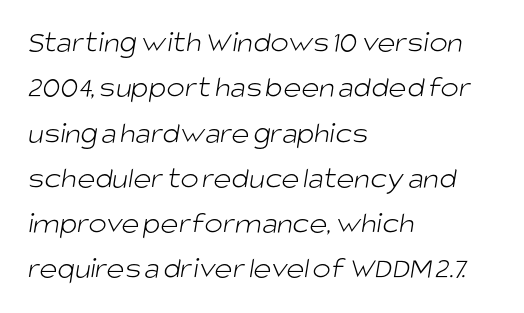
The image shows 31 px light sans-serif type; set left-aligned, normal line spacing (1.46x), normal letter spacing, not underlined; low stroke contrast and a large x-height.
